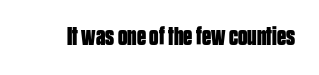
Only glyphs here, with clear space below each row. Rendered with straight, roman letterforms. The glyphs have the mass of a bold cut. Observe the ordinary spacing: letters are neighbours, not strangers.
